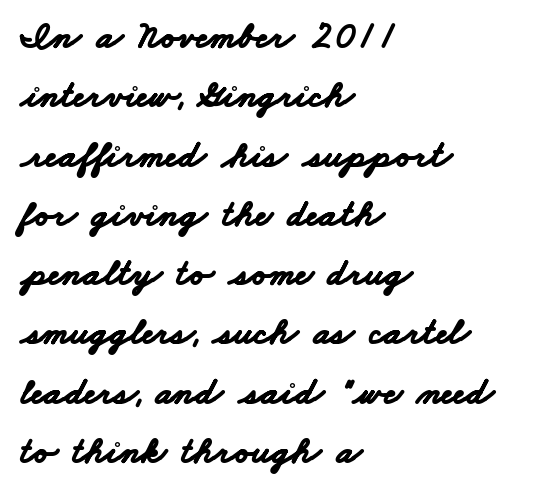
{"serif": "no", "bold": "yes", "weight": "bold", "width": "wide", "stroke_contrast": "low", "x_height": "small", "monospaced": "no", "underline": "no", "align": "left", "line_spacing": "normal", "line_spacing_ratio": 1.56, "letter_spacing": "normal", "letter_spacing_em": 0.0, "glyph_px": 38}
